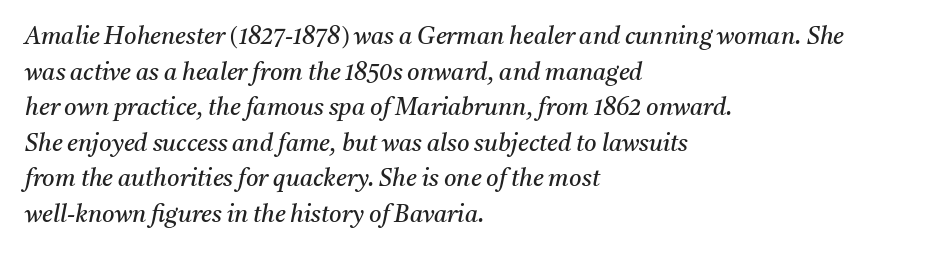
Q: Is the text bold? A: No.
Q: Is the text italic (slanted)? A: Yes, it leans right by about 11 degrees.
Q: Is the text underlined? A: No.
Q: How is the paragraph aligned? A: Left-aligned.
Q: Is the spacing between letters normal or unusually wide? A: Normal.
Q: Is the spacing between lines tight, normal or loose? A: Normal.
